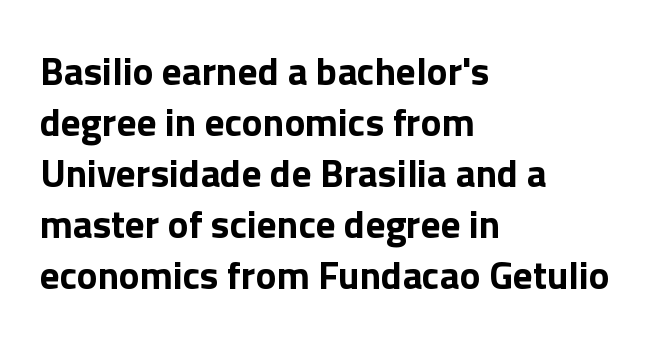
{"serif": "no", "italic": "no", "bold": "yes", "weight": "bold", "width": "normal", "stroke_contrast": "low", "x_height": "medium", "monospaced": "no", "underline": "no", "align": "left", "line_spacing": "normal", "line_spacing_ratio": 1.31, "letter_spacing": "normal", "letter_spacing_em": 0.0, "glyph_px": 39}
